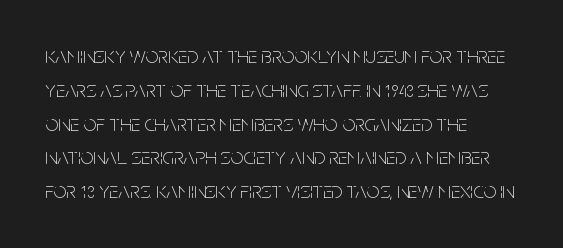
Q: Is the text bold? A: No.
Q: Is the text italic (slanted)? A: No, it is upright.
Q: Is the text underlined? A: No.
Q: How is the paragraph aligned? A: Left-aligned.
Q: Is the spacing between letters normal or unusually wide? A: Normal.
Q: Is the spacing between lines tight, normal or loose? A: Normal.
